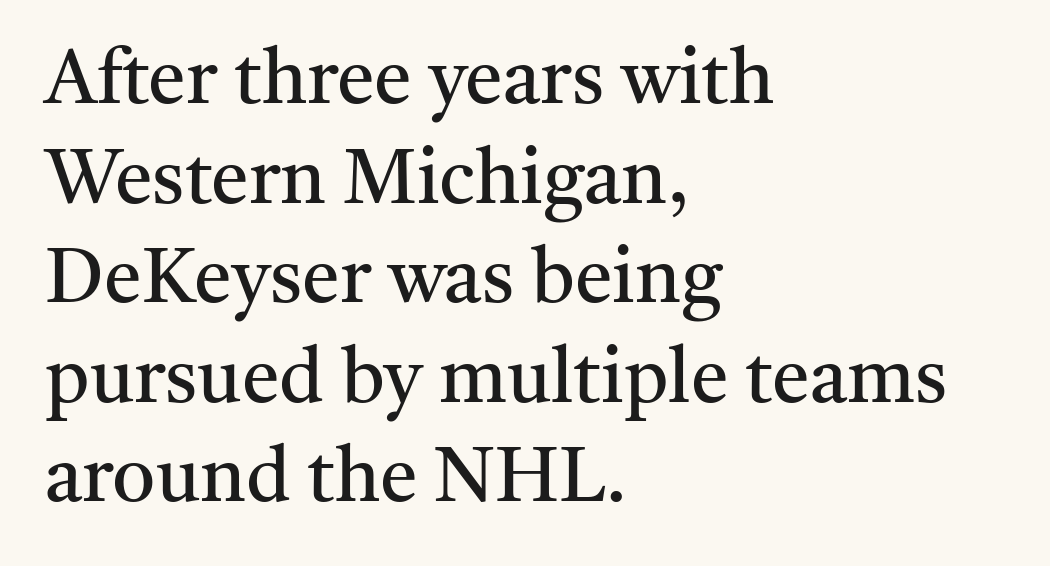
The image shows 76 px regular-weight serif type, upright; set left-aligned, normal line spacing (1.31x), normal letter spacing, not underlined; medium stroke contrast and a medium x-height.
